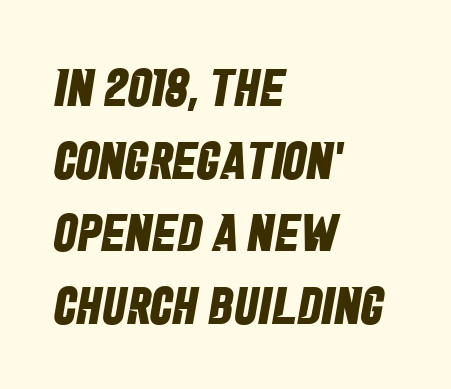
One glance says typical: line gaps are just what's usual. Spacing between characters is what you'd get straight out of the box. No word sits above an underline. If you drew a ruler down the left edge, every line would touch it.
